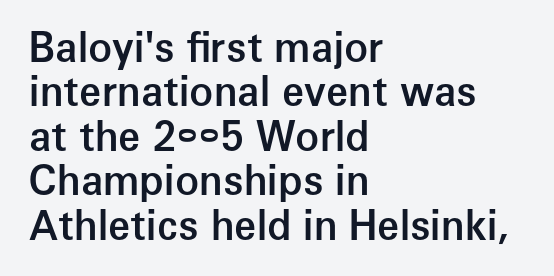
Q: Is the text bold? A: Semi-bold.
Q: Is the text italic (slanted)? A: No, it is upright.
Q: Is the typeface a serif or a sans-serif typeface? A: Sans-serif.
Q: Is the text underlined? A: No.
Q: How is the paragraph aligned? A: Left-aligned.
Q: Is the spacing between letters normal or unusually wide? A: Normal.
Q: Is the spacing between lines tight, normal or loose? A: Tight.
Q: Width (condensed, normal, or wide)? A: Normal.
Q: Stroke contrast? A: Low.
Q: x-height? A: Medium.
Q: Monospaced? A: No.
